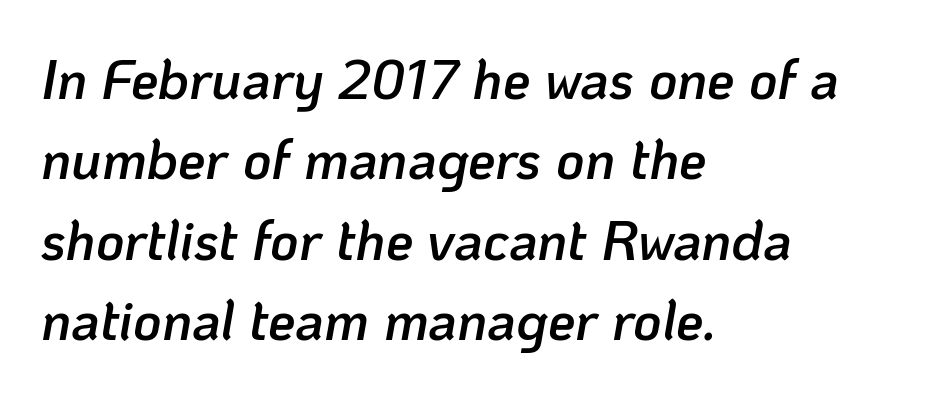
The image shows 55 px semibold type, italic (leaning right); set left-aligned, normal line spacing (1.46x), normal letter spacing, not underlined; low stroke contrast and a medium x-height.
